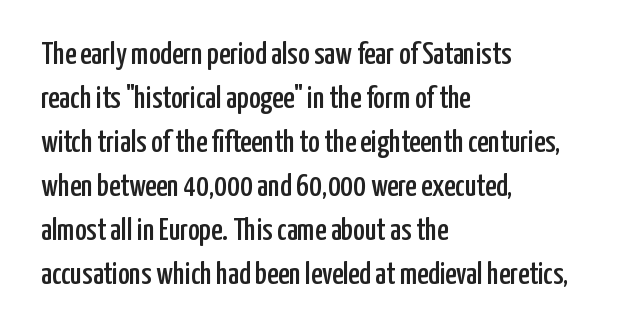
Q: Is the text italic (slanted)? A: No, it is upright.
Q: Is the typeface a serif or a sans-serif typeface? A: Sans-serif.
Q: Is the text underlined? A: No.
Q: How is the paragraph aligned? A: Left-aligned.
Q: Is the spacing between letters normal or unusually wide? A: Normal.
Q: Is the spacing between lines tight, normal or loose? A: Normal.
Q: Width (condensed, normal, or wide)? A: Condensed.
Q: Stroke contrast? A: Low.
Q: x-height? A: Medium.
Q: Monospaced? A: No.
